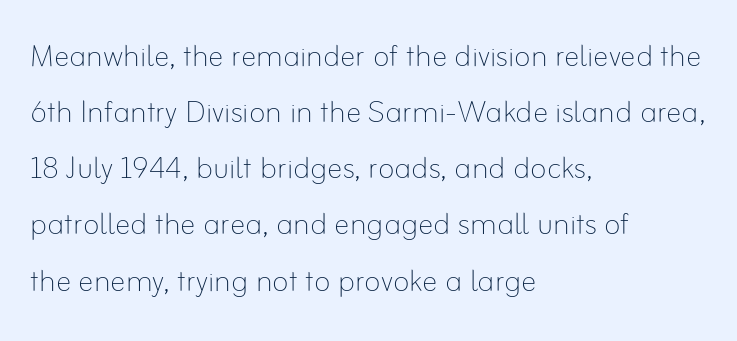
Q: Is the text bold? A: No.
Q: Is the text italic (slanted)? A: No, it is upright.
Q: Is the text underlined? A: No.
Q: How is the paragraph aligned? A: Left-aligned.
Q: Is the spacing between letters normal or unusually wide? A: Normal.
Q: Is the spacing between lines tight, normal or loose? A: Normal.
Q: Width (condensed, normal, or wide)? A: Normal.
Q: Stroke contrast? A: Low.
Q: x-height? A: Small.
Q: Monospaced? A: No.
